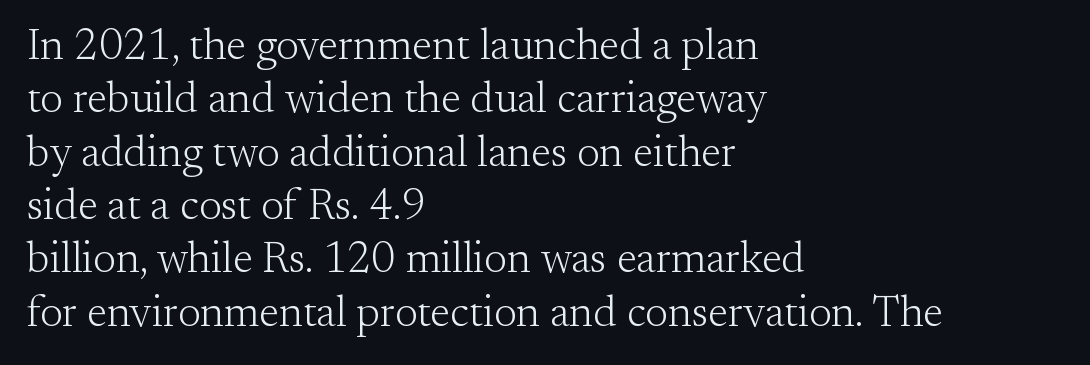
Q: Is the text bold? A: No.
Q: Is the text italic (slanted)? A: No, it is upright.
Q: Is the typeface a serif or a sans-serif typeface? A: Serif.
Q: Is the text underlined? A: No.
Q: How is the paragraph aligned? A: Left-aligned.
Q: Is the spacing between letters normal or unusually wide? A: Normal.
Q: Width (condensed, normal, or wide)? A: Normal.
Q: Stroke contrast? A: Medium.
Q: x-height? A: Small.
Q: Monospaced? A: No.
